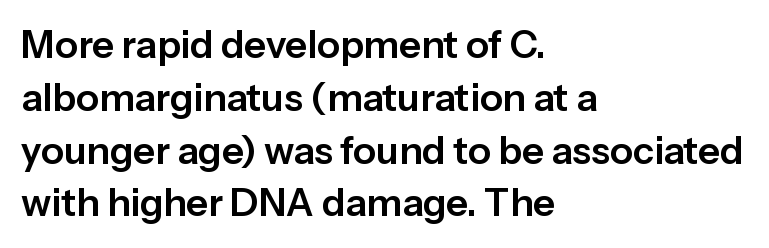
The passage is arranged the way most books set body copy — flush left. You could not count columns in this text — the font is proportionally spaced. This sample uses plain, unmodified letter spacing. The font's upright variant was chosen for this text.
